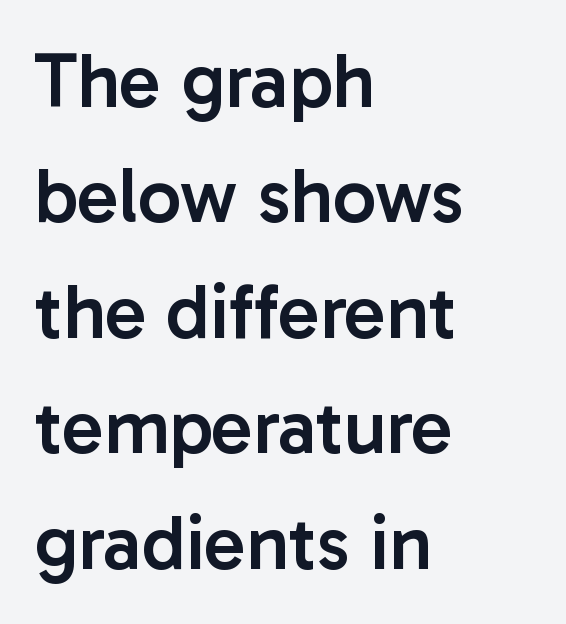
{"serif": "no", "italic": "no", "bold": "semi", "weight": "semibold", "width": "normal", "stroke_contrast": "low", "x_height": "medium", "monospaced": "no", "underline": "no", "align": "left", "line_spacing": "normal", "line_spacing_ratio": 1.5, "letter_spacing": "normal", "letter_spacing_em": 0.0, "glyph_px": 77}
